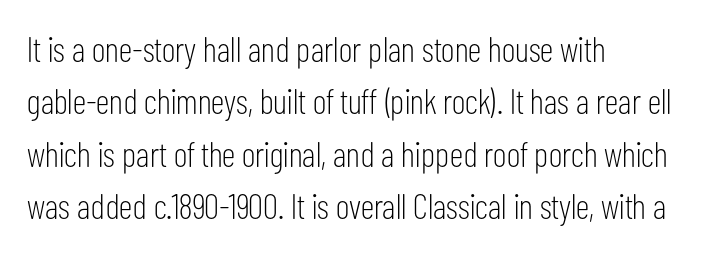
{"serif": "no", "italic": "no", "bold": "no", "weight": "light", "width": "condensed", "stroke_contrast": "low", "x_height": "medium", "monospaced": "no", "underline": "no", "align": "left", "line_spacing": "normal", "line_spacing_ratio": 1.5, "letter_spacing": "normal", "letter_spacing_em": 0.0, "glyph_px": 35}
